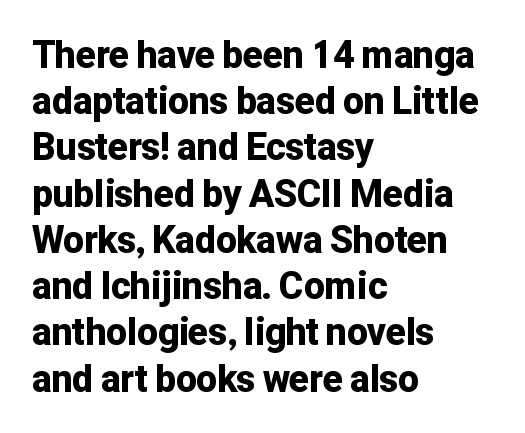
The image shows 37 px bold sans-serif type, upright; set left-aligned, normal line spacing (1.25x), normal letter spacing, not underlined; low stroke contrast and a medium x-height.
